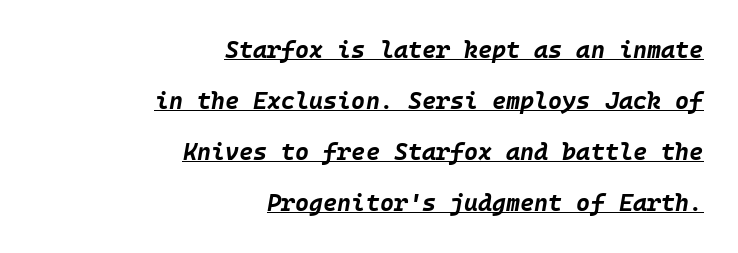
Right-aligned paragraph, ragged on the left. Rendered with sloped, italic letterforms. The face used here is rendered with its standard letterfit. The words here are underlined. Bold? Absolutely — the strokes are thick and heavy. Widely set lines give the paragraph a tall, airy silhouette.
